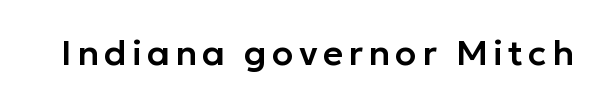
Q: Is the text italic (slanted)? A: No, it is upright.
Q: Is the typeface a serif or a sans-serif typeface? A: Sans-serif.
Q: Is the text underlined? A: No.
Q: Width (condensed, normal, or wide)? A: Normal.
Q: Stroke contrast? A: Low.
Q: x-height? A: Medium.
Q: Monospaced? A: No.
